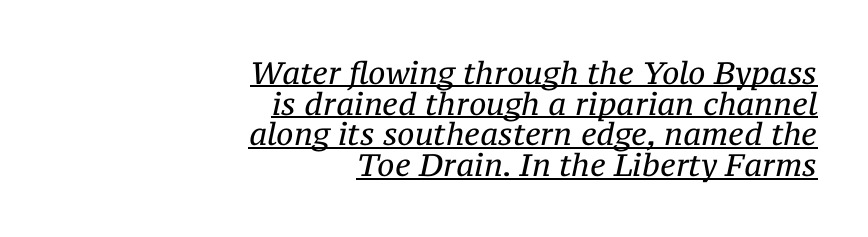
{"serif": "yes", "italic": "yes", "lean": "right", "slant_degrees": 12, "bold": "no", "weight": "regular", "width": "normal", "stroke_contrast": "medium", "x_height": "medium", "monospaced": "no", "underline": "yes", "align": "right", "line_spacing": "tight", "line_spacing_ratio": 0.99, "letter_spacing": "normal", "letter_spacing_em": 0.0, "glyph_px": 31}
